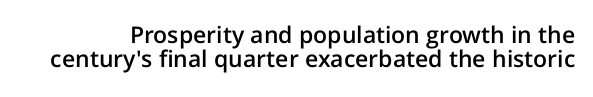
The image shows 23 px text type, upright; set tight line spacing (1.04x), normal letter spacing, not underlined.
